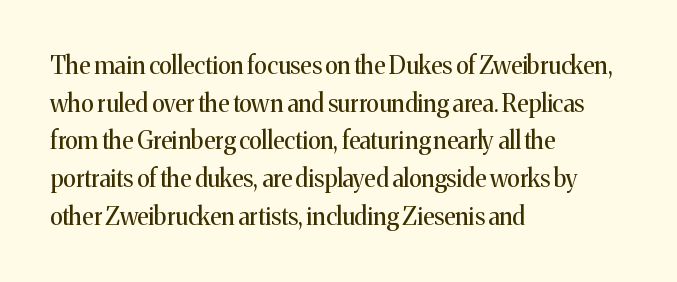
The image shows 24 px text type, upright; set left-aligned, normal line spacing (1.57x), normal letter spacing, not underlined.
